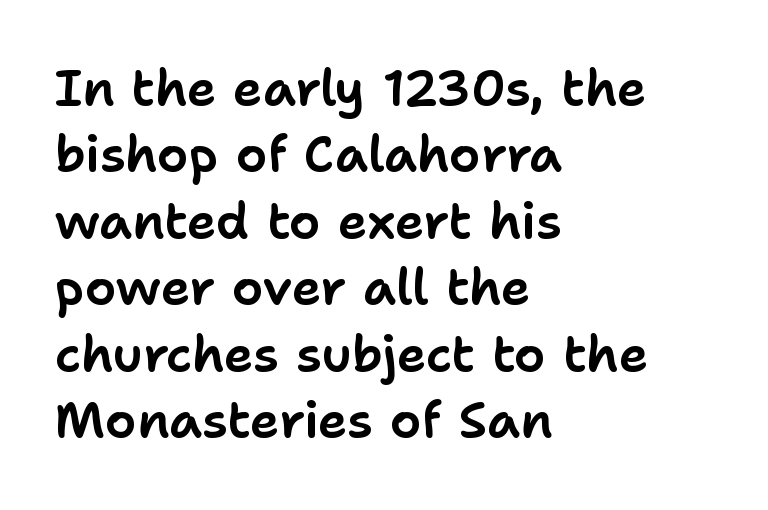
The image shows 50 px sans-serif type, upright; set left-aligned, normal line spacing (1.33x), normal letter spacing, not underlined; low stroke contrast and a medium x-height.
